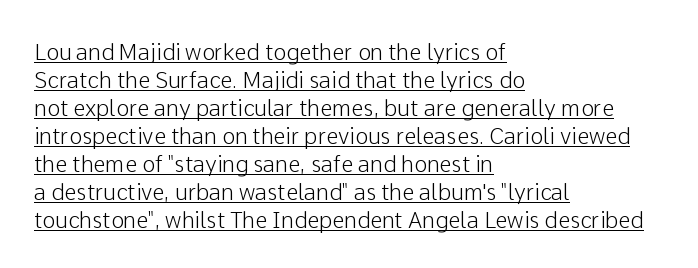
{"italic": "no", "underline": "yes", "align": "left", "line_spacing": "normal", "line_spacing_ratio": 1.27, "letter_spacing": "normal", "letter_spacing_em": 0.0, "glyph_px": 22}
